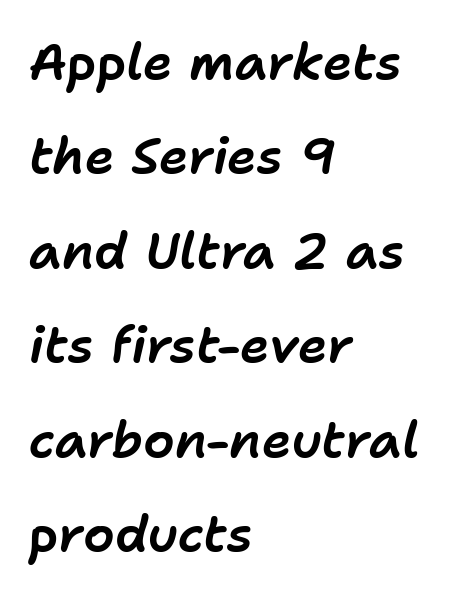
Between one letter and the next there's only the usual sliver of space. The face used here is proportionally spaced, like ordinary book or web type. It's the slanting kind of type. The foot of each line stays bare and open. The text block is weighted toward the left margin, trailing off unevenly rightward.
